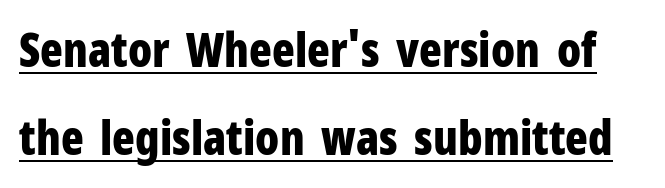
Q: Is the text bold? A: Yes.
Q: Is the text italic (slanted)? A: No, it is upright.
Q: Is the typeface a serif or a sans-serif typeface? A: Sans-serif.
Q: Is the text underlined? A: Yes.
Q: Is the spacing between letters normal or unusually wide? A: Normal.
Q: Width (condensed, normal, or wide)? A: Condensed.
Q: Stroke contrast? A: Low.
Q: x-height? A: Medium.
Q: Monospaced? A: No.
